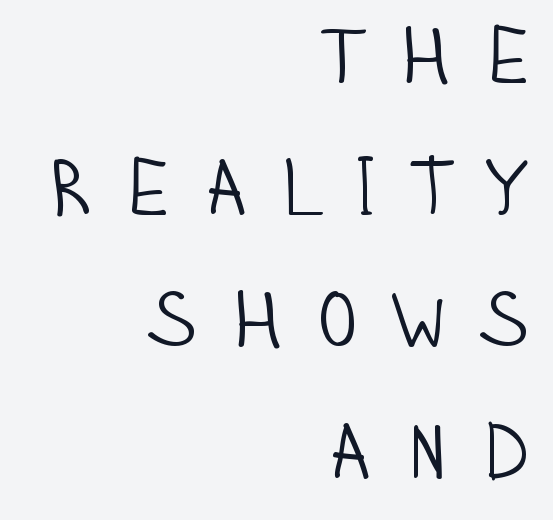
Each word looks stretched out because of the extra space between its letters. Whoever set this chose a conventional vertical rhythm. In terms of posture, this sample is upright. Is this a heavy cut? Hardly; it is regular or lighter. Descenders are the only things crossing below the line. Spacing verdict: proportional, widths tailored to each character.
